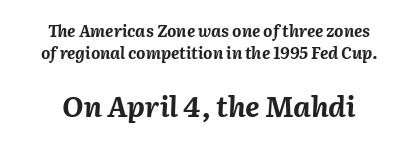
{"italic": "yes", "lean": "right", "slant_degrees": 2, "bold": "yes", "weight": "bold", "width": "normal", "stroke_contrast": "medium", "x_height": "medium", "monospaced": "no", "underline": "no", "align": "center", "line_spacing": "normal", "line_spacing_ratio": 1.37, "letter_spacing": "normal", "letter_spacing_em": 0.0, "larger_block": "second", "size_ratio": 1.75, "glyph_px": 28}
